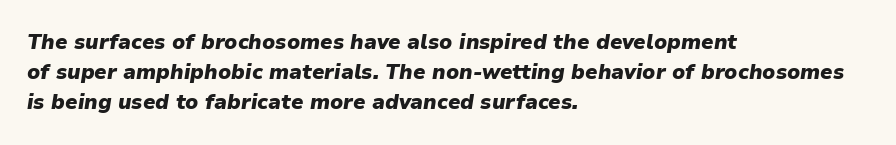
{"italic": "yes", "lean": "right", "slant_degrees": 9, "bold": "yes", "underline": "no", "align": "left", "line_spacing": "normal", "line_spacing_ratio": 1.43, "letter_spacing": "normal", "letter_spacing_em": 0.0, "glyph_px": 21}
